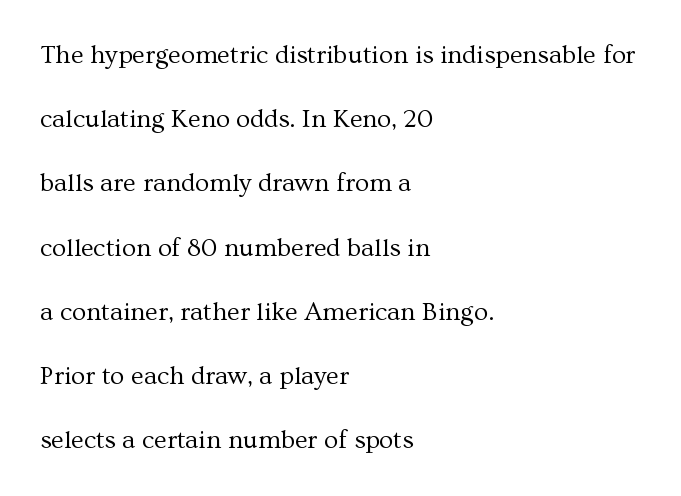
Q: Is the text bold? A: No.
Q: Is the text italic (slanted)? A: No, it is upright.
Q: Is the text underlined? A: No.
Q: How is the paragraph aligned? A: Left-aligned.
Q: Is the spacing between letters normal or unusually wide? A: Normal.
Q: Is the spacing between lines tight, normal or loose? A: Loose.
